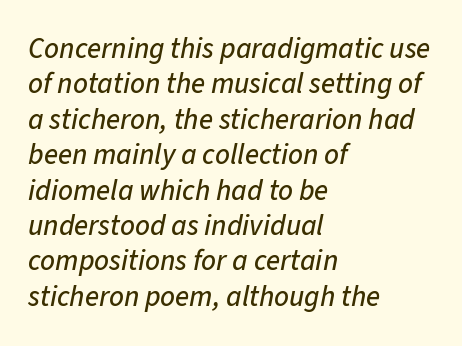
Q: Is the text italic (slanted)? A: Yes, it leans right by about 11 degrees.
Q: Is the text underlined? A: No.
Q: How is the paragraph aligned? A: Left-aligned.
Q: Is the spacing between letters normal or unusually wide? A: Normal.
Q: Width (condensed, normal, or wide)? A: Normal.
Q: Stroke contrast? A: Low.
Q: x-height? A: Medium.
Q: Monospaced? A: No.
